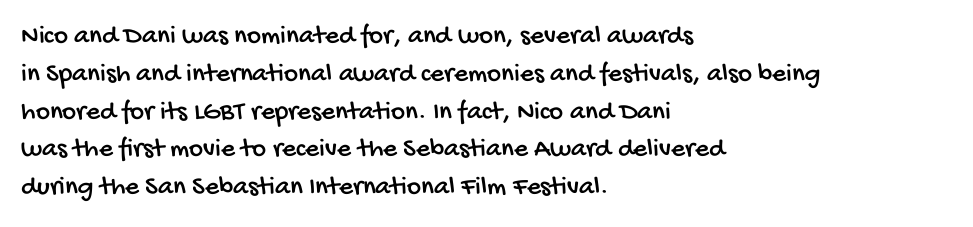
Short note: letters normally spaced. Is the block centered? No — it sits flush against the left margin. Is there much room between lines? A standard amount, neither cramped nor airy. Rule under the text: the space is simply empty.
